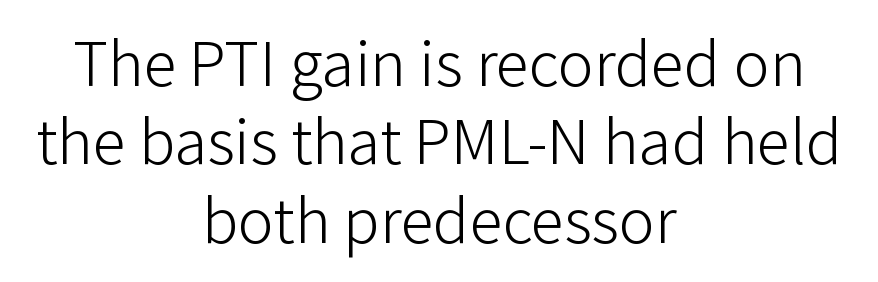
{"serif": "no", "italic": "no", "bold": "no", "weight": "light", "width": "normal", "stroke_contrast": "low", "x_height": "medium", "monospaced": "no", "underline": "no", "align": "center", "line_spacing_ratio": 1.17, "letter_spacing": "normal", "letter_spacing_em": 0.0, "glyph_px": 67}
